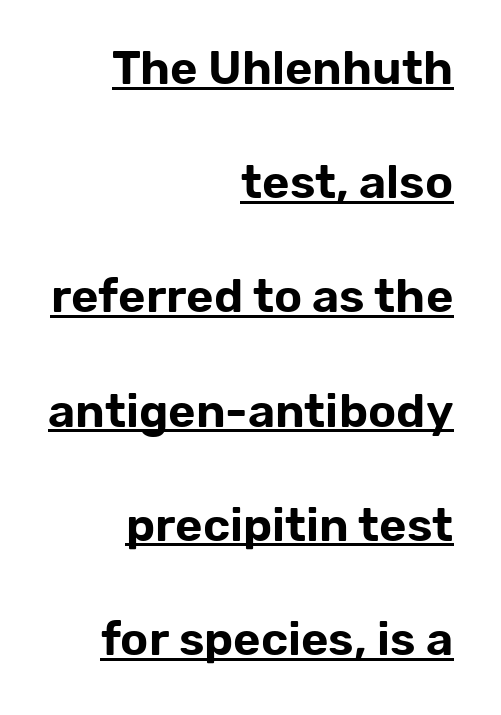
{"serif": "no", "italic": "no", "width": "normal", "stroke_contrast": "low", "x_height": "medium", "monospaced": "no", "underline": "yes", "align": "right", "line_spacing": "loose", "line_spacing_ratio": 2.43, "letter_spacing": "normal", "letter_spacing_em": 0.0, "glyph_px": 47}
